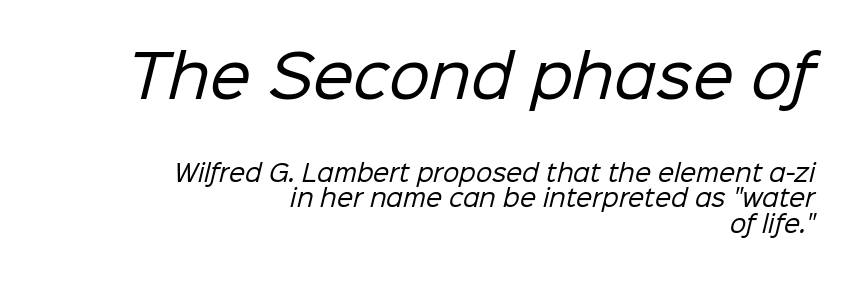
{"serif": "no", "bold": "no", "weight": "regular", "width": "normal", "stroke_contrast": "low", "x_height": "medium", "monospaced": "no", "underline": "no", "align": "right", "line_spacing": "tight", "line_spacing_ratio": 1.11, "letter_spacing": "normal", "letter_spacing_em": 0.0, "larger_block": "first", "size_ratio": 2.52, "glyph_px": 58}
